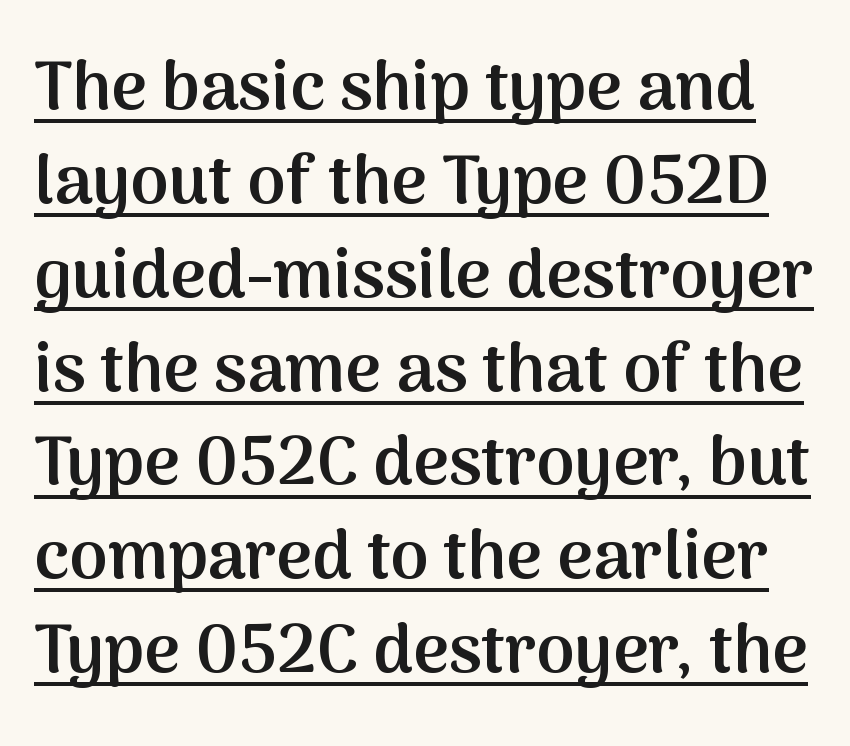
The image shows 69 px semibold sans-serif type, upright; set normal line spacing (1.36x), normal letter spacing, underlined; medium stroke contrast and a medium x-height.
